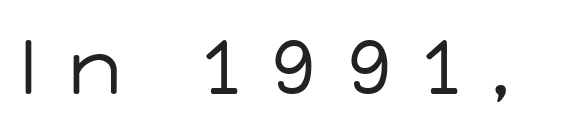
Q: Is the text bold? A: No.
Q: Is the text italic (slanted)? A: No, it is upright.
Q: Is the typeface a serif or a sans-serif typeface? A: Sans-serif.
Q: Is the text underlined? A: No.
Q: Is the spacing between letters normal or unusually wide? A: Unusually wide.
Q: Width (condensed, normal, or wide)? A: Normal.
Q: Stroke contrast? A: Low.
Q: x-height? A: Medium.
Q: Monospaced? A: No.
